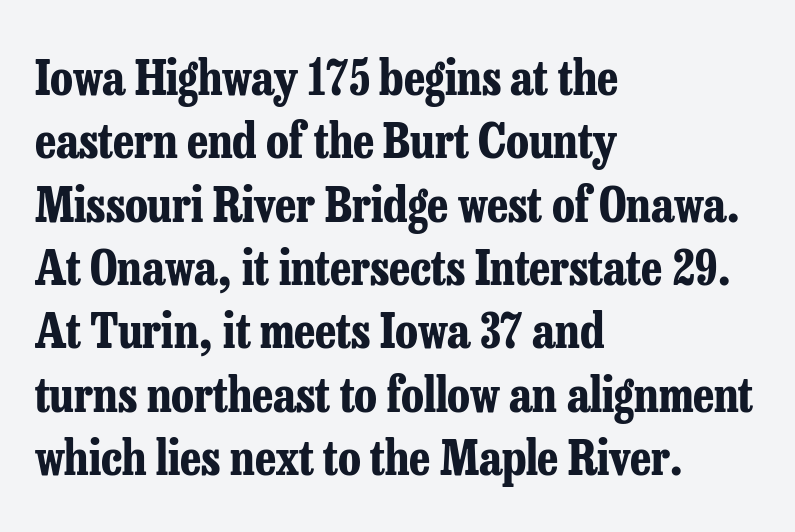
The image shows 48 px bold, condensed serif type, upright; set left-aligned, normal line spacing (1.32x), normal letter spacing, not underlined; low stroke contrast and a medium x-height.
